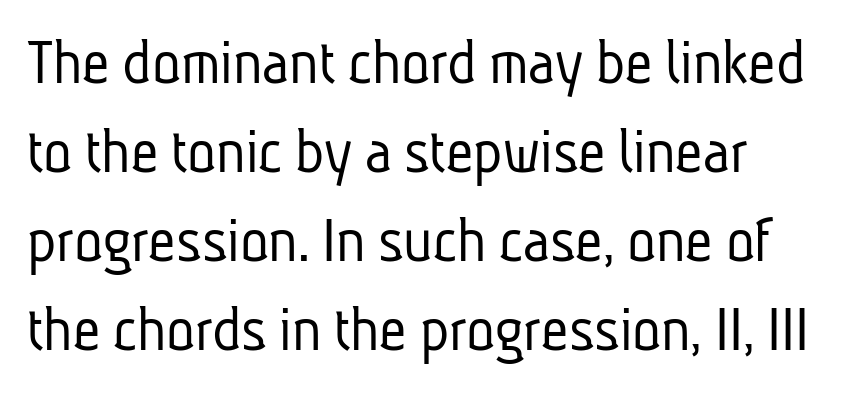
{"serif": "no", "bold": "no", "weight": "light", "width": "condensed", "stroke_contrast": "low", "x_height": "medium", "monospaced": "no", "underline": "no", "line_spacing": "normal", "line_spacing_ratio": 1.33, "letter_spacing": "normal", "letter_spacing_em": 0.0, "glyph_px": 67}
